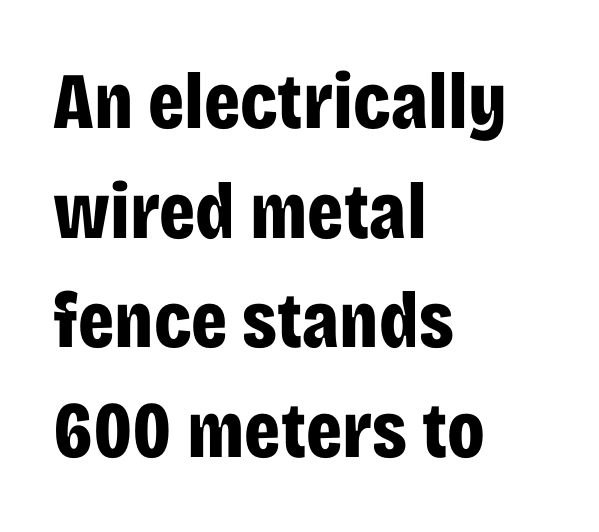
The image shows 80 px bold, condensed sans-serif type, upright; set left-aligned, normal line spacing (1.37x), normal letter spacing, not underlined; low stroke contrast and a large x-height.
